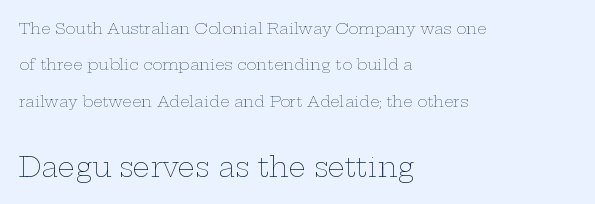
Q: Is the text bold? A: No.
Q: Is the text italic (slanted)? A: No, it is upright.
Q: Is the text underlined? A: No.
Q: How is the paragraph aligned? A: Left-aligned.
Q: Is the spacing between letters normal or unusually wide? A: Normal.
Q: Is the spacing between lines tight, normal or loose? A: Loose.
Q: Which block of text is set in a larger size, the first (top) or the second (bottom)? A: The second (bottom) one.
